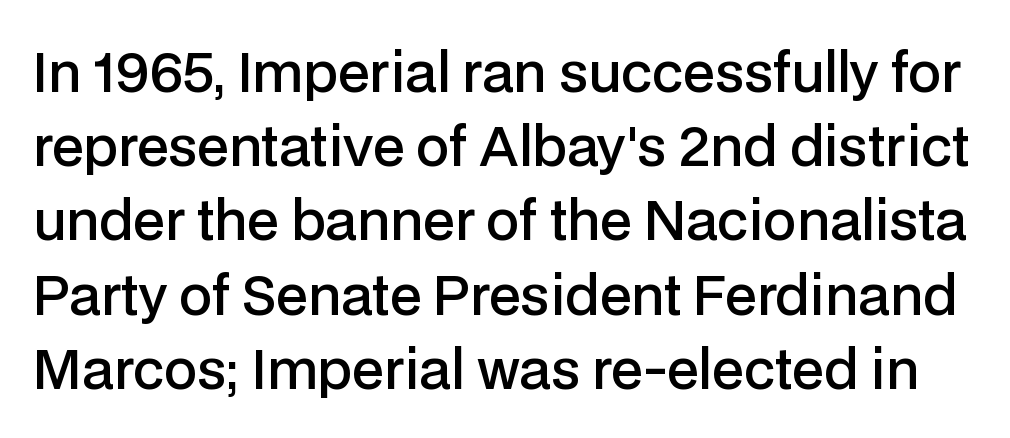
{"serif": "no", "italic": "no", "bold": "semi", "weight": "semibold", "width": "normal", "stroke_contrast": "low", "x_height": "medium", "monospaced": "no", "underline": "no", "line_spacing": "normal", "line_spacing_ratio": 1.4, "letter_spacing": "normal", "letter_spacing_em": 0.0, "glyph_px": 53}
